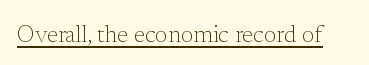
{"italic": "no", "bold": "no", "underline": "yes", "letter_spacing": "normal", "letter_spacing_em": 0.0, "glyph_px": 23}
